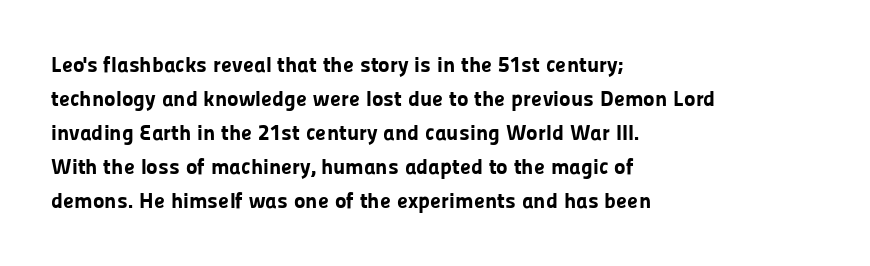
The image shows 22 px bold type, upright; set left-aligned, normal line spacing (1.55x), normal letter spacing, not underlined.
